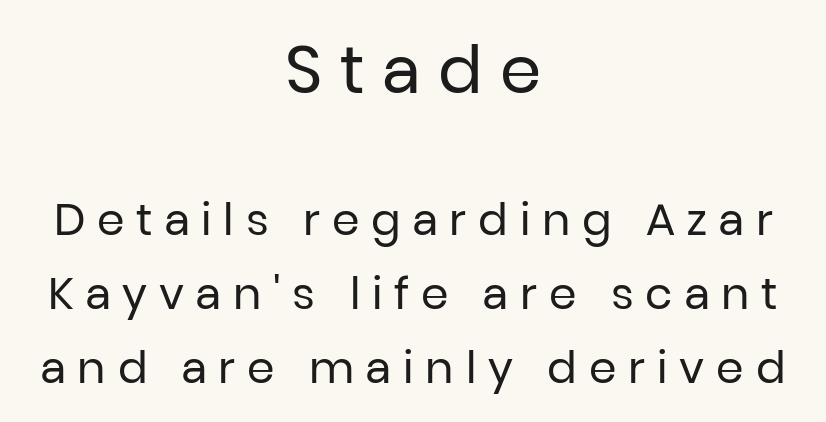
{"serif": "no", "italic": "no", "bold": "no", "weight": "regular", "width": "normal", "stroke_contrast": "low", "x_height": "medium", "monospaced": "no", "underline": "no", "align": "center", "line_spacing": "normal", "line_spacing_ratio": 1.68, "letter_spacing": "wide", "letter_spacing_em": 0.27, "larger_block": "first", "size_ratio": 1.5, "glyph_px": 66}
